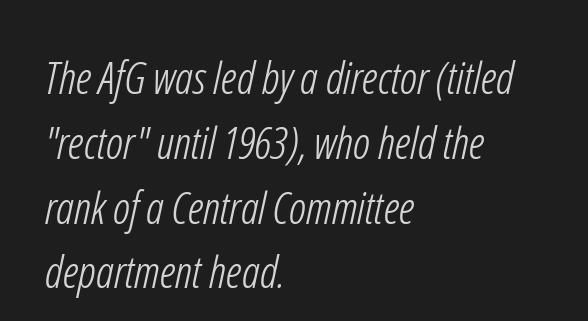
{"serif": "no", "bold": "no", "weight": "light", "width": "condensed", "stroke_contrast": "low", "x_height": "medium", "monospaced": "no", "underline": "no", "align": "left", "line_spacing": "normal", "line_spacing_ratio": 1.44, "letter_spacing": "normal", "letter_spacing_em": 0.0, "glyph_px": 45}
